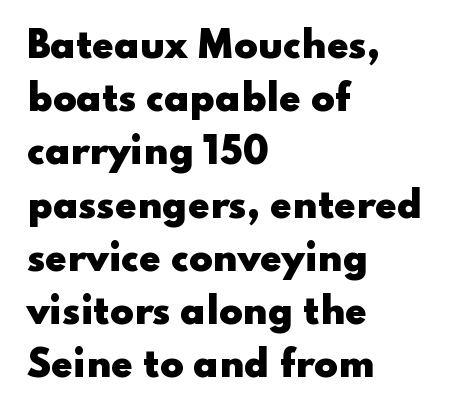
The image shows 35 px heavy, wide sans-serif type, upright; set left-aligned, normal line spacing (1.52x), normal letter spacing, not underlined; low stroke contrast and a small x-height.
